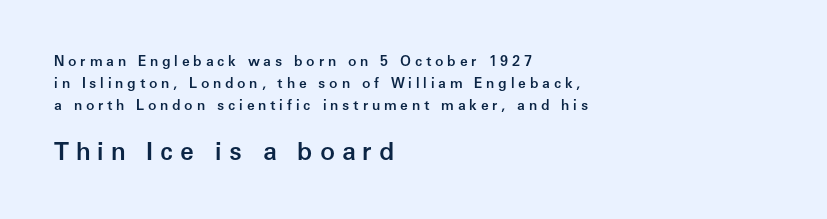
{"italic": "no", "bold": "semi", "underline": "no", "align": "left", "line_spacing": "normal", "line_spacing_ratio": 1.57, "letter_spacing": "wide", "letter_spacing_em": 0.27, "larger_block": "second", "size_ratio": 1.79, "glyph_px": 25}
